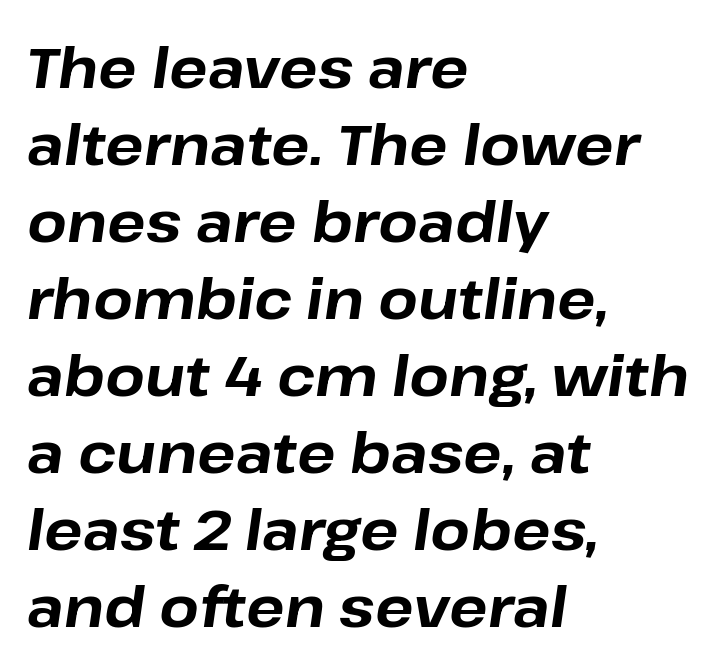
The image shows 57 px bold type, italic (leaning right); set left-aligned, normal line spacing (1.35x), normal letter spacing, not underlined; low stroke contrast and a medium x-height.
